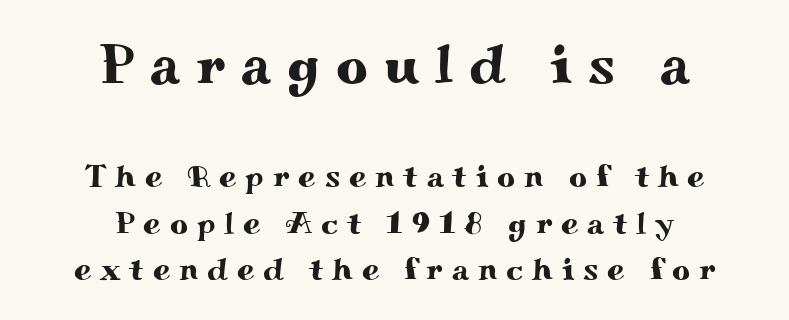
Note the varied advance widths — an 'i' is clearly narrower than an 'm'. Rule under the text: the space is simply empty. Each new line begins a customary step beneath the previous one. Students, note that the glyphs here are deliberately spaced far apart.
